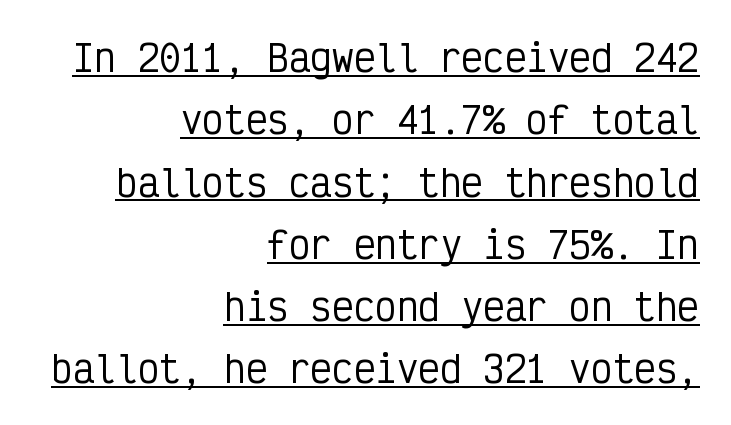
The image shows 36 px condensed sans-serif type, upright, monospaced; set right-aligned, line spacing 1.73x, normal letter spacing, underlined; low stroke contrast and a medium x-height.
